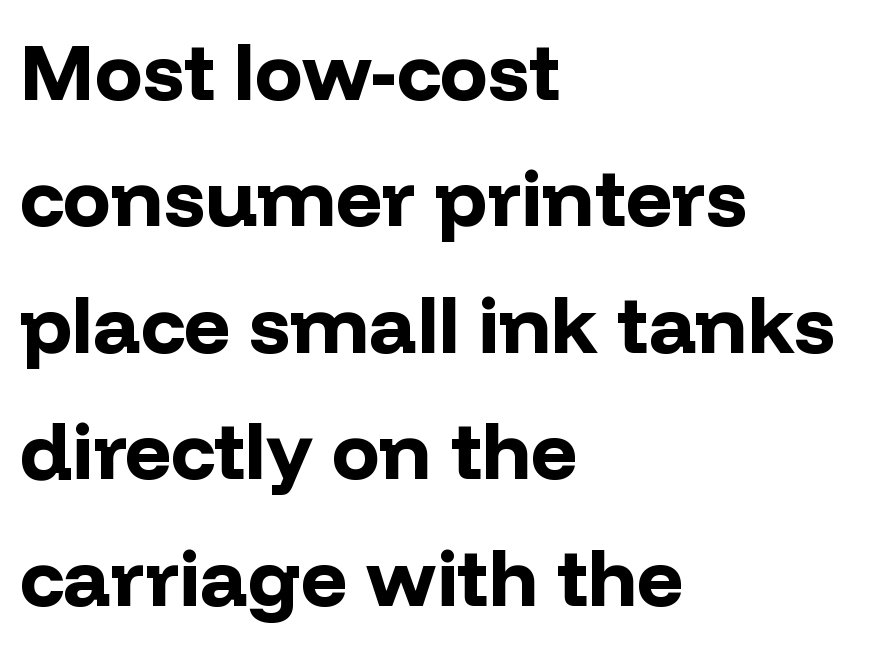
The ragged edge is on the right, which tells us the setting is flush left. This block has exactly the height ordinary leading produces. Note the varied advance widths — an 'i' is clearly narrower than an 'm'. Default kerning and tracking; the words read as compact shapes. Type without underlining. To sum up the face: it is a sans, with no serifs.
